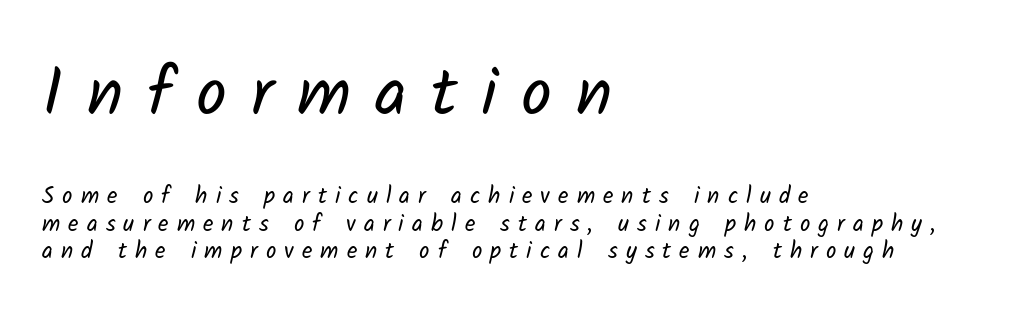
{"serif": "no", "bold": "no", "weight": "regular", "width": "normal", "stroke_contrast": "low", "x_height": "medium", "monospaced": "no", "underline": "no", "align": "left", "line_spacing_ratio": 1.2, "letter_spacing": "wide", "letter_spacing_em": 0.35, "larger_block": "first", "size_ratio": 2.96, "glyph_px": 68}
